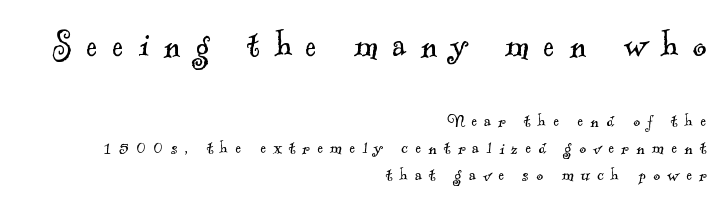
The earlier block is typeset at a bigger size than the later block. Lines of text with bare space underneath. Nothing heavy about these letters — not bold at all. One glance says typical: line gaps are just what's usual.
